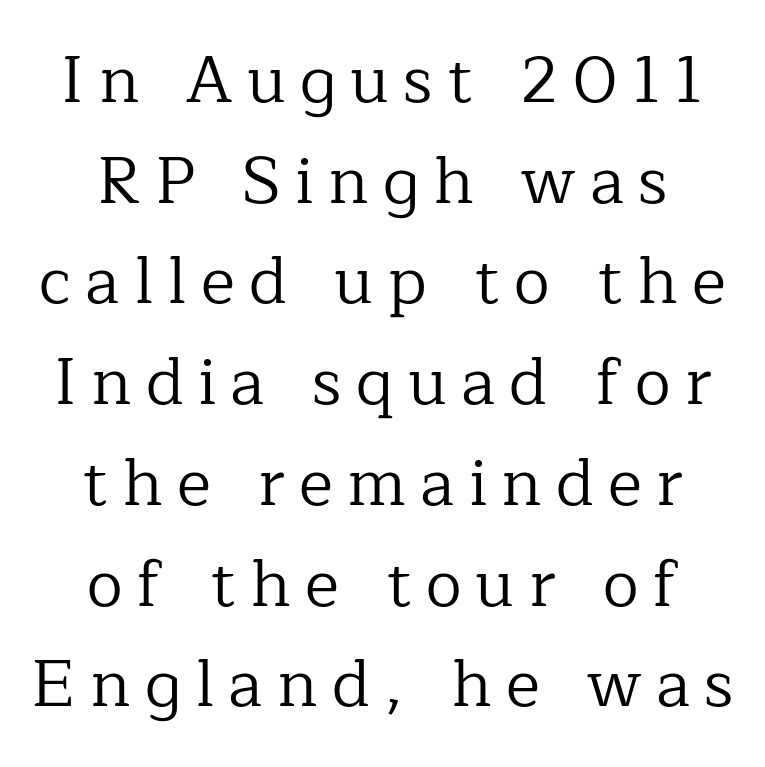
{"serif": "yes", "italic": "no", "bold": "no", "weight": "regular", "width": "normal", "stroke_contrast": "low", "x_height": "medium", "monospaced": "no", "underline": "no", "align": "center", "line_spacing": "normal", "line_spacing_ratio": 1.55, "letter_spacing": "wide", "letter_spacing_em": 0.22, "glyph_px": 65}
